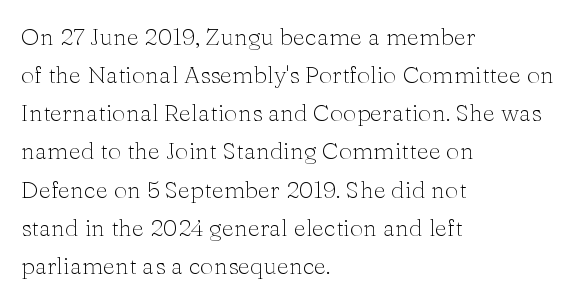
Q: Is the text bold? A: No.
Q: Is the text italic (slanted)? A: No, it is upright.
Q: Is the text underlined? A: No.
Q: How is the paragraph aligned? A: Left-aligned.
Q: Is the spacing between letters normal or unusually wide? A: Normal.
Q: Is the spacing between lines tight, normal or loose? A: Normal.
